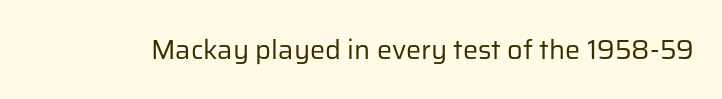
{"italic": "no", "bold": "no", "underline": "no", "letter_spacing": "normal", "letter_spacing_em": 0.0, "glyph_px": 27}
